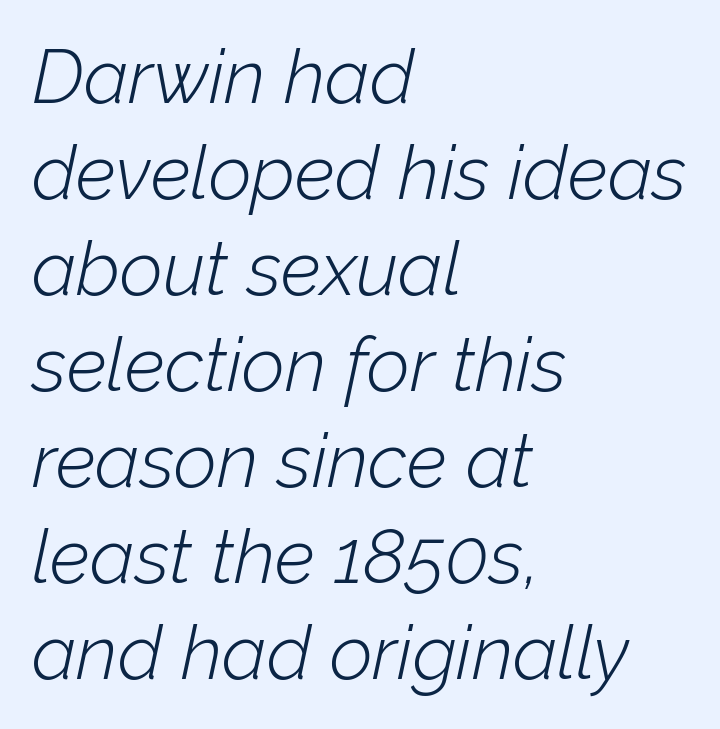
The image shows 75 px light type, italic (leaning right); set left-aligned, normal line spacing (1.28x), normal letter spacing, not underlined; low stroke contrast and a medium x-height.
